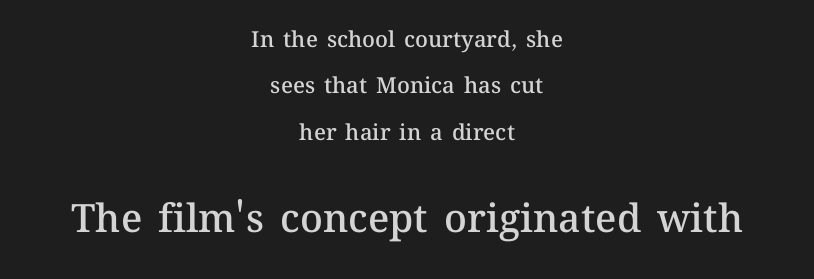
The image shows 39 px semibold type, upright; set centered, loose line spacing (2.11x), normal letter spacing, not underlined; the second (bottom) block is 1.77x larger; medium stroke contrast and a medium x-height.
